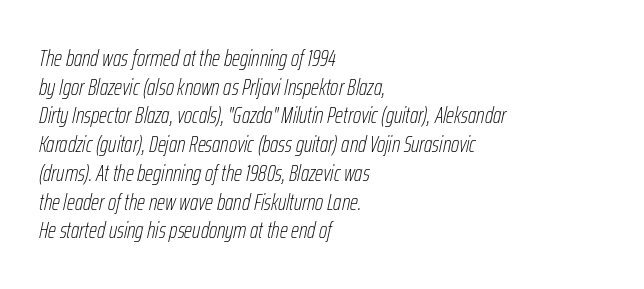
The image shows 23 px text type, italic (leaning right); set left-aligned, normal line spacing (1.25x), normal letter spacing, not underlined.
